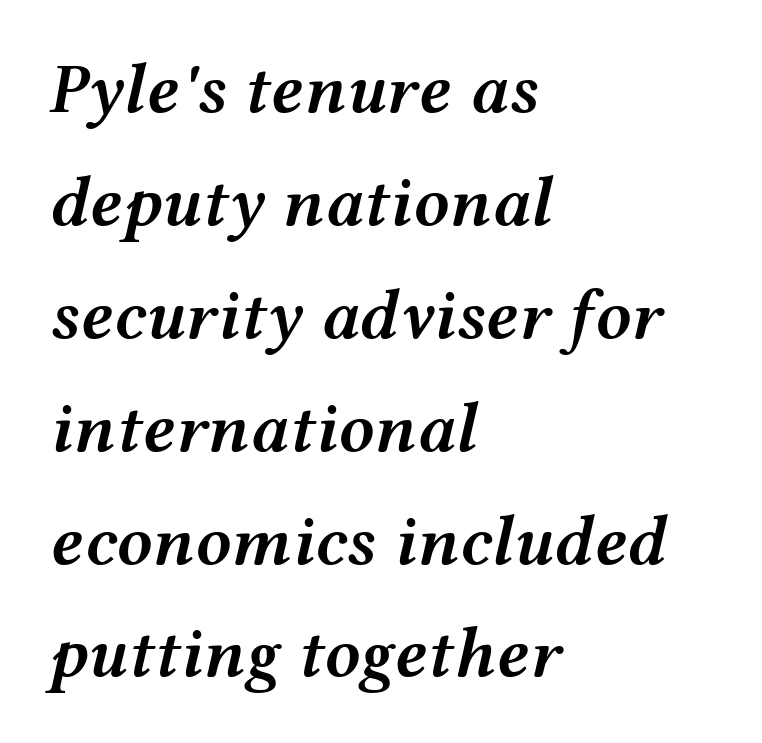
{"italic": "yes", "lean": "right", "slant_degrees": 12, "bold": "semi", "weight": "semibold", "width": "wide", "stroke_contrast": "medium", "x_height": "medium", "monospaced": "no", "underline": "no", "align": "left", "line_spacing": "normal", "line_spacing_ratio": 1.59, "letter_spacing": "normal", "letter_spacing_em": 0.0, "glyph_px": 71}
